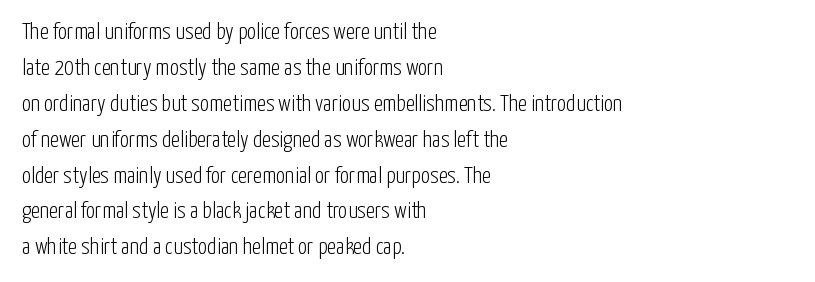
The foot of each line stays bare and open. It's the straight-up-and-down kind of type. The gaps between neighbouring characters are ordinary and unremarkable. A normal amount of white space separates one row of letters from the next. Typeset ragged right — the left edge is the straight one. Is the stroke heavy? The answer is a plain regular-or-lighter.
